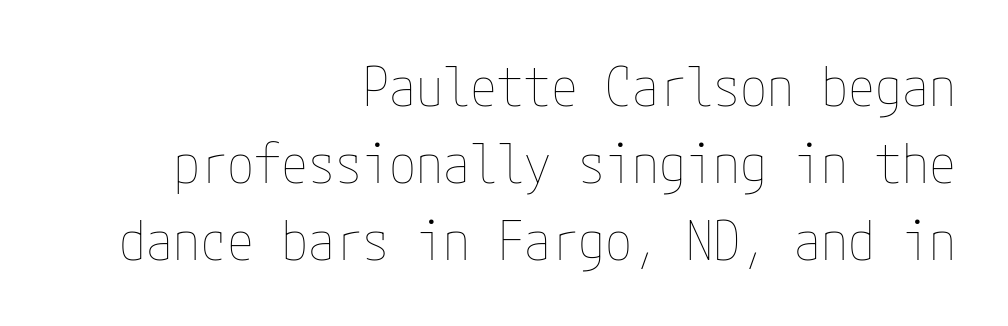
{"italic": "no", "bold": "no", "weight": "thin", "width": "condensed", "stroke_contrast": "low", "x_height": "medium", "underline": "no", "align": "right", "line_spacing": "normal", "line_spacing_ratio": 1.43, "letter_spacing": "normal", "letter_spacing_em": 0.0, "glyph_px": 54}
